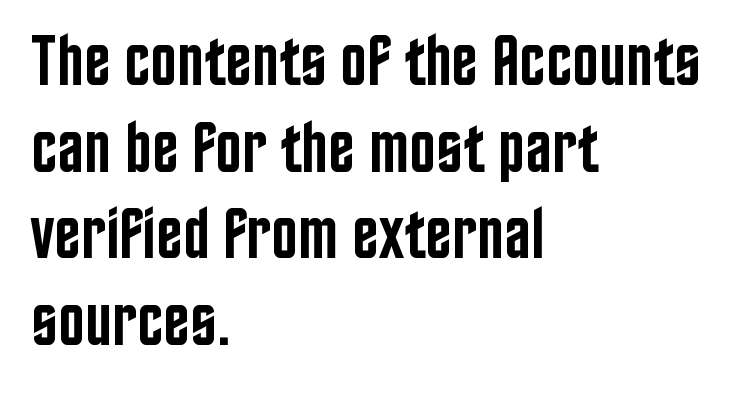
The glyphs have the mass of a demibold cut, below bold. The letters stand straight up with perfectly vertical stems. The baseline area is clear. There is no visible air inserted between adjacent glyphs. The paragraph has a hard left edge and a soft right edge.
